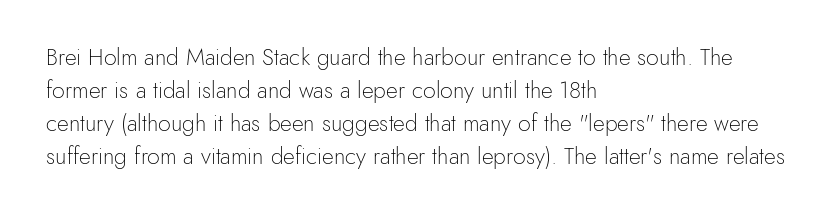
{"italic": "no", "bold": "no", "underline": "no", "align": "left", "line_spacing": "normal", "line_spacing_ratio": 1.43, "letter_spacing": "normal", "letter_spacing_em": 0.0, "glyph_px": 23}
